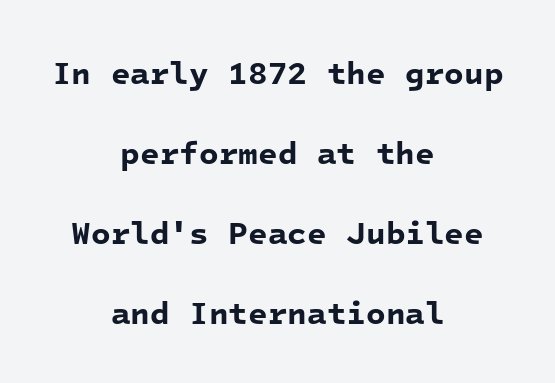
A great deal of white space separates one row of letters from the next. Has an underline been added? It has not. Font category for this specimen: sans-serif. Casual observation: everything's sitting right in the middle.
